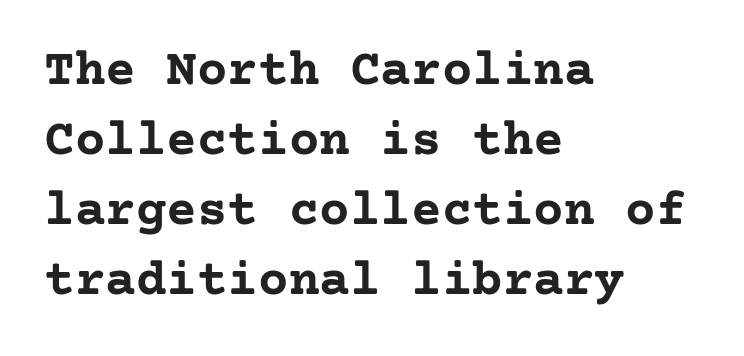
{"serif": "yes", "italic": "no", "bold": "yes", "weight": "semibold", "width": "normal", "stroke_contrast": "low", "x_height": "medium", "underline": "no", "align": "left", "line_spacing": "normal", "line_spacing_ratio": 1.37, "letter_spacing": "normal", "letter_spacing_em": 0.0, "glyph_px": 51}
